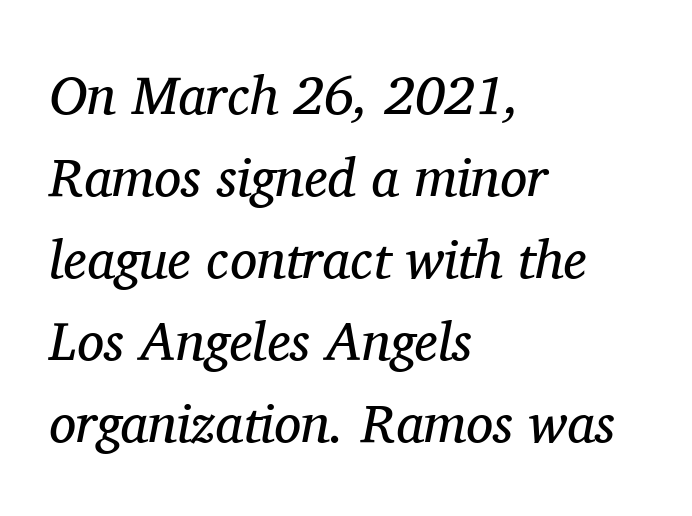
{"serif": "yes", "italic": "yes", "lean": "right", "slant_degrees": 11, "bold": "no", "weight": "regular", "width": "normal", "stroke_contrast": "medium", "x_height": "medium", "monospaced": "no", "underline": "no", "align": "left", "line_spacing": "normal", "line_spacing_ratio": 1.52, "letter_spacing": "normal", "letter_spacing_em": 0.0, "glyph_px": 54}
